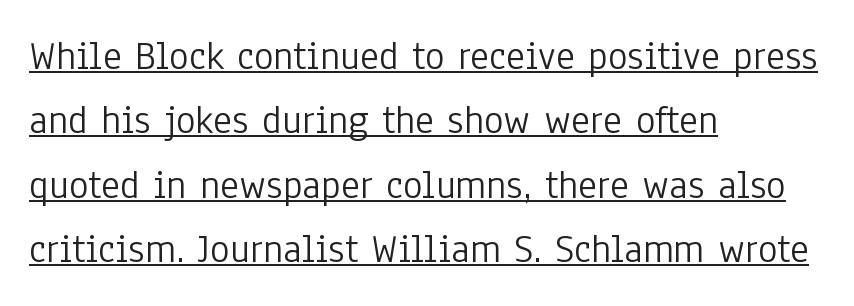
The image shows 41 px light, condensed sans-serif type, upright; set left-aligned, normal line spacing (1.57x), normal letter spacing, underlined; low stroke contrast and a medium x-height.
